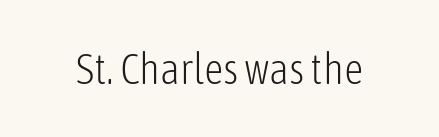
Descender tails drop into unmarked territory. A typesetter would call this proportional, since set widths differ per character. The lettering holds an erect, upright posture throughout. The typeface chosen for these lines omits serifs. Ink coverage per letter is moderate at most.
